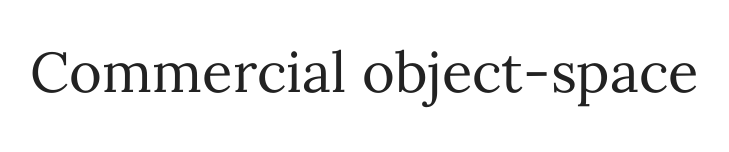
Q: Is the text bold? A: No.
Q: Is the text italic (slanted)? A: No, it is upright.
Q: Is the text underlined? A: No.
Q: Is the spacing between letters normal or unusually wide? A: Normal.
Q: Width (condensed, normal, or wide)? A: Normal.
Q: Stroke contrast? A: Medium.
Q: x-height? A: Medium.
Q: Monospaced? A: No.
